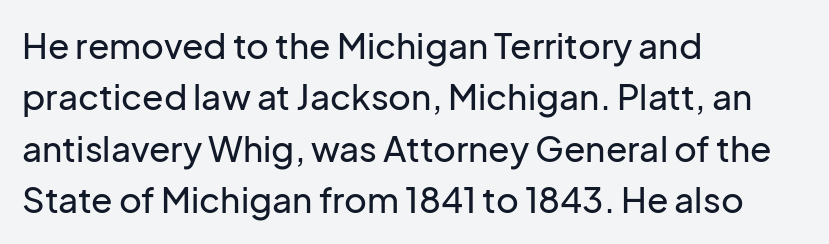
These lines keep a tight, regular rhythm from letter to letter. Teacher's note: observe the even left margin — that is flush-left alignment. Check the space under the baseline: it is left empty. Each letter's strokes conclude bluntly, with no projecting serifs. Is this a fixed-width face? No — the glyphs have proportional, varying widths.
